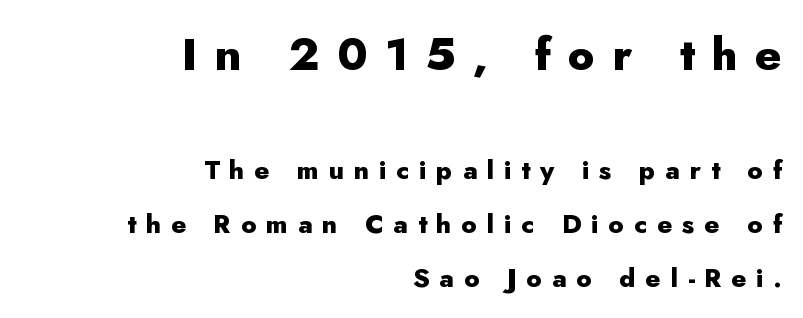
The image shows 45 px heavy sans-serif type, upright; set right-aligned, loose line spacing (2.08x), unusually wide letter spacing (+0.38 em), not underlined; the first (top) block is 1.73x larger; low stroke contrast and a small x-height.
